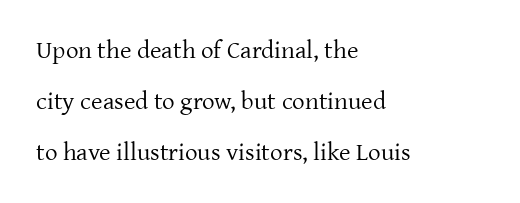
The image shows 25 px text type, upright; set left-aligned, loose line spacing (2.04x), normal letter spacing, not underlined.
